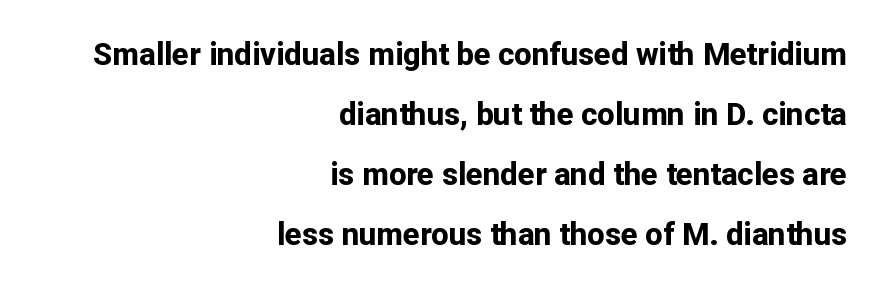
{"serif": "no", "italic": "no", "bold": "yes", "weight": "bold", "width": "normal", "stroke_contrast": "low", "x_height": "medium", "monospaced": "no", "underline": "no", "align": "right", "line_spacing": "loose", "line_spacing_ratio": 1.94, "letter_spacing": "normal", "letter_spacing_em": 0.0, "glyph_px": 31}
